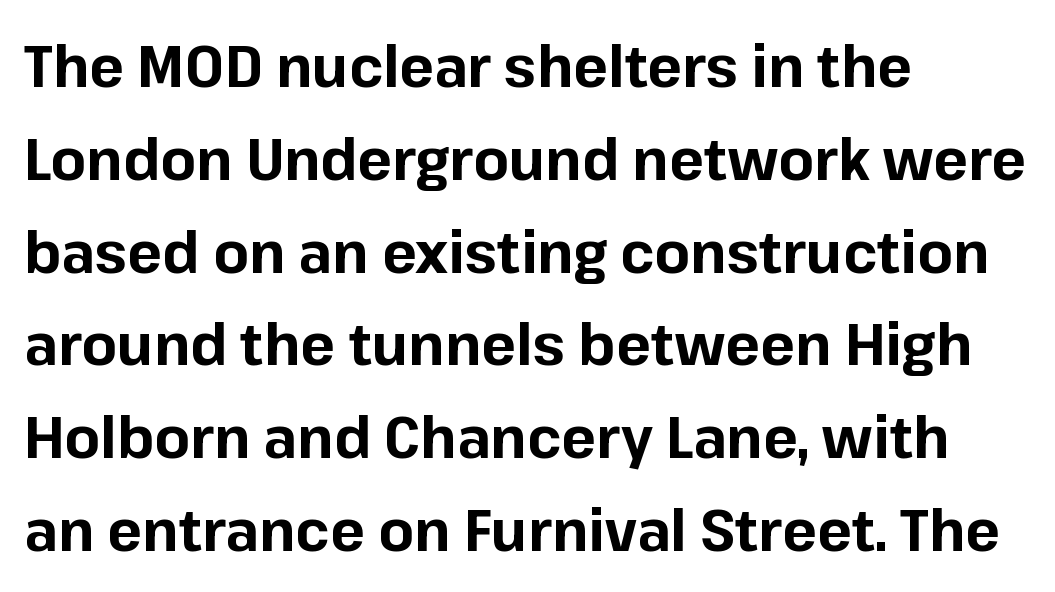
{"serif": "no", "italic": "no", "bold": "yes", "weight": "bold", "width": "normal", "stroke_contrast": "low", "x_height": "medium", "monospaced": "no", "underline": "no", "align": "left", "line_spacing": "normal", "line_spacing_ratio": 1.6, "letter_spacing": "normal", "letter_spacing_em": 0.0, "glyph_px": 58}
